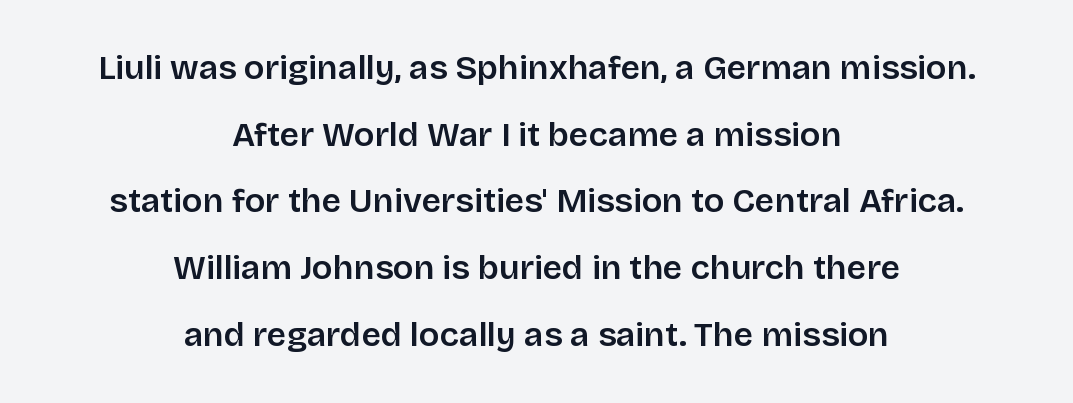
{"serif": "no", "italic": "no", "width": "normal", "stroke_contrast": "low", "x_height": "large", "monospaced": "no", "underline": "no", "align": "center", "line_spacing": "loose", "line_spacing_ratio": 1.96, "letter_spacing": "normal", "letter_spacing_em": 0.0, "glyph_px": 34}
